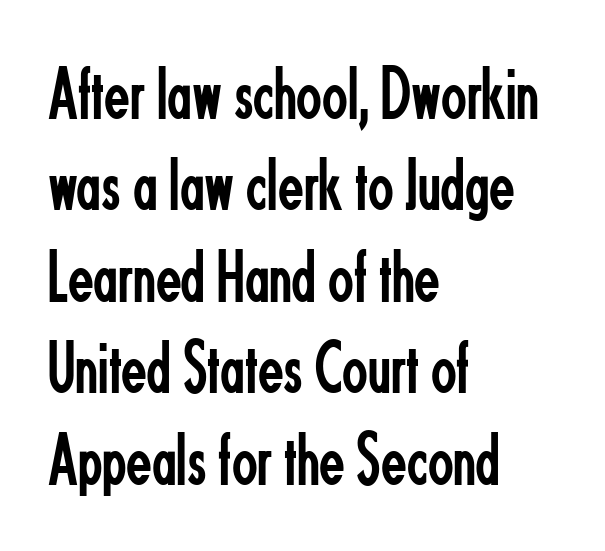
Q: Is the text bold? A: No.
Q: Is the text italic (slanted)? A: No, it is upright.
Q: Is the typeface a serif or a sans-serif typeface? A: Sans-serif.
Q: Is the text underlined? A: No.
Q: How is the paragraph aligned? A: Left-aligned.
Q: Is the spacing between letters normal or unusually wide? A: Normal.
Q: Width (condensed, normal, or wide)? A: Condensed.
Q: Stroke contrast? A: Low.
Q: x-height? A: Small.
Q: Monospaced? A: No.
